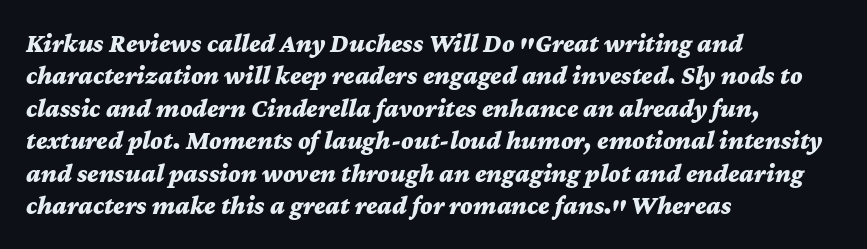
{"italic": "yes", "lean": "right", "slant_degrees": 12, "bold": "yes", "underline": "no", "align": "left", "line_spacing": "normal", "line_spacing_ratio": 1.25, "letter_spacing": "normal", "letter_spacing_em": 0.0, "glyph_px": 26}
